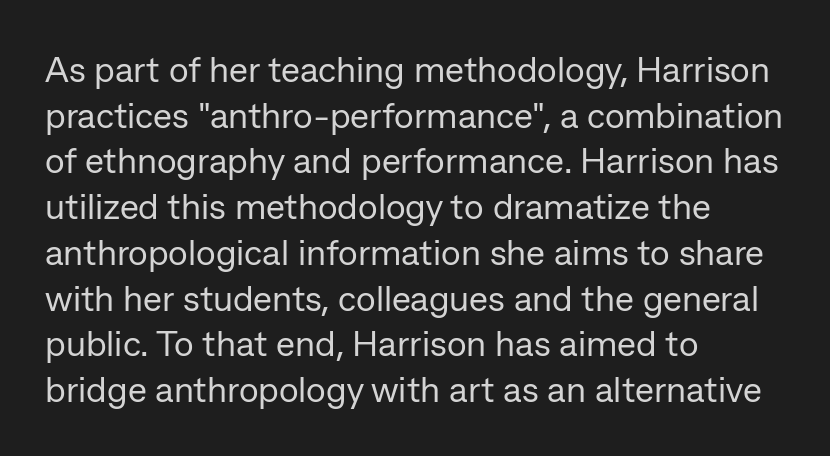
This is roman type, the default non-slanted kind. The tracking reads as untouched default to a designer's eye. Varying glyph widths throughout — classic text-font behaviour. Type without underlining. The lines in this sample share a left origin and differ only in where they stop.
